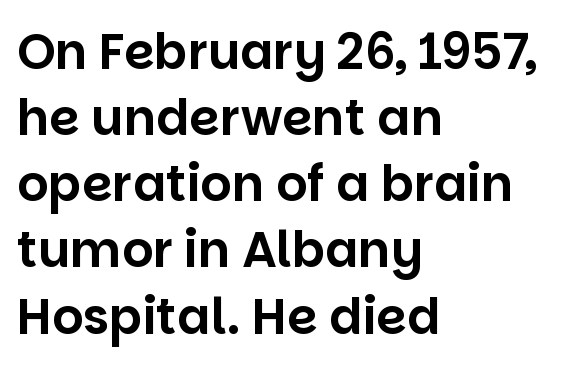
Q: Is the text italic (slanted)? A: No, it is upright.
Q: Is the typeface a serif or a sans-serif typeface? A: Sans-serif.
Q: Is the text underlined? A: No.
Q: How is the paragraph aligned? A: Left-aligned.
Q: Is the spacing between letters normal or unusually wide? A: Normal.
Q: Is the spacing between lines tight, normal or loose? A: Normal.
Q: Width (condensed, normal, or wide)? A: Normal.
Q: Stroke contrast? A: Low.
Q: x-height? A: Large.
Q: Monospaced? A: No.
